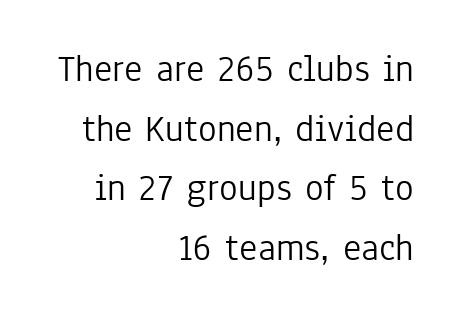
The image shows 39 px light, condensed sans-serif type, upright; set right-aligned, normal line spacing (1.53x), normal letter spacing, not underlined; low stroke contrast and a medium x-height.
